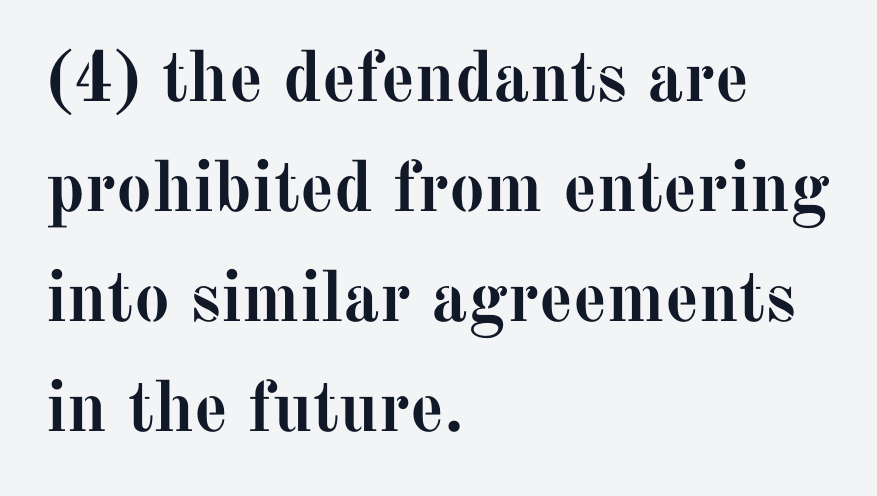
Notice how the passage keeps a crisp vertical edge on the left only. The block of text has a typical density, with ordinary space between rows. Tall strokes in this sample are plumb rather than angled. The font is running at its bold setting.
